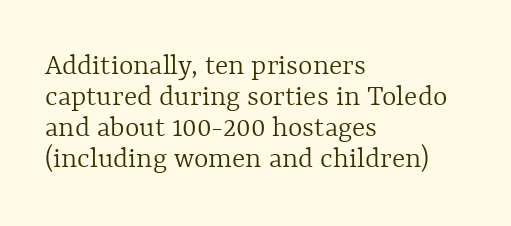
The image shows 31 px light type, upright; set left-aligned, tight line spacing (1.0x), normal letter spacing, not underlined; a medium x-height.
